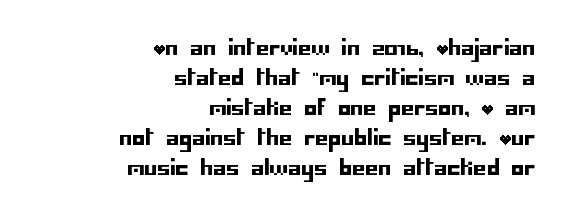
Q: Is the text italic (slanted)? A: No, it is upright.
Q: Is the text underlined? A: No.
Q: How is the paragraph aligned? A: Right-aligned.
Q: Is the spacing between letters normal or unusually wide? A: Normal.
Q: Is the spacing between lines tight, normal or loose? A: Normal.
